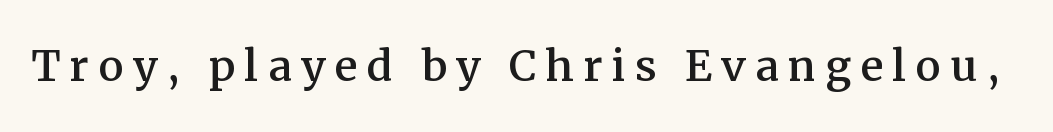
{"serif": "yes", "italic": "no", "width": "normal", "stroke_contrast": "medium", "x_height": "medium", "monospaced": "no", "underline": "no", "glyph_px": 57}
